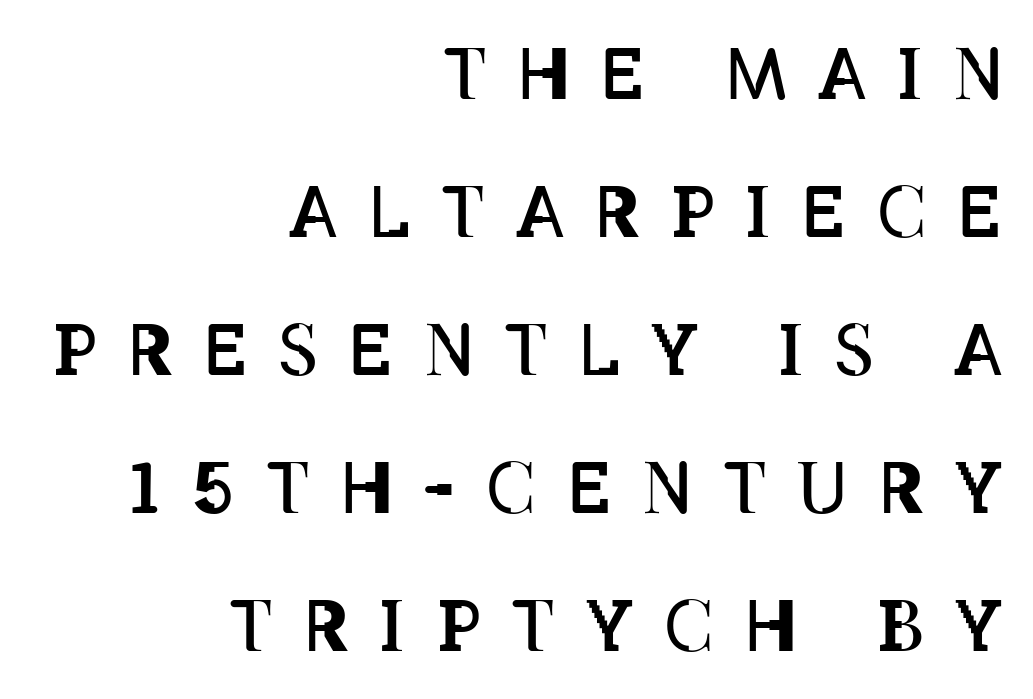
Style check: upright. The letters advance in unequal steps, a hallmark of proportional type. The font is comparable to plain body text, perhaps lighter. Line ends are locked; line starts wander. In terms of leading, this rendering errs on the spacious side.
